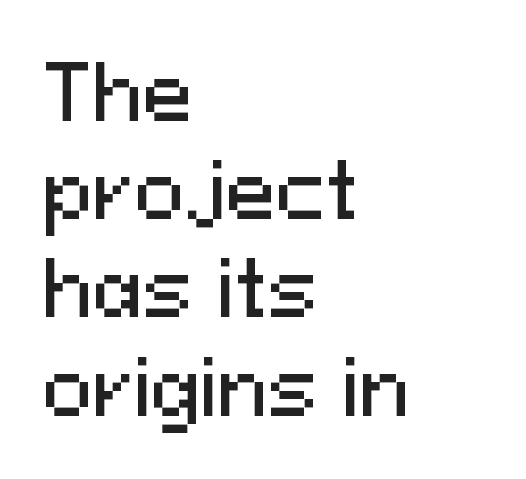
Q: Is the text italic (slanted)? A: No, it is upright.
Q: Is the typeface a serif or a sans-serif typeface? A: Sans-serif.
Q: Is the text underlined? A: No.
Q: How is the paragraph aligned? A: Left-aligned.
Q: Is the spacing between letters normal or unusually wide? A: Normal.
Q: Is the spacing between lines tight, normal or loose? A: Normal.
Q: Width (condensed, normal, or wide)? A: Normal.
Q: Stroke contrast? A: Medium.
Q: x-height? A: Medium.
Q: Monospaced? A: No.
